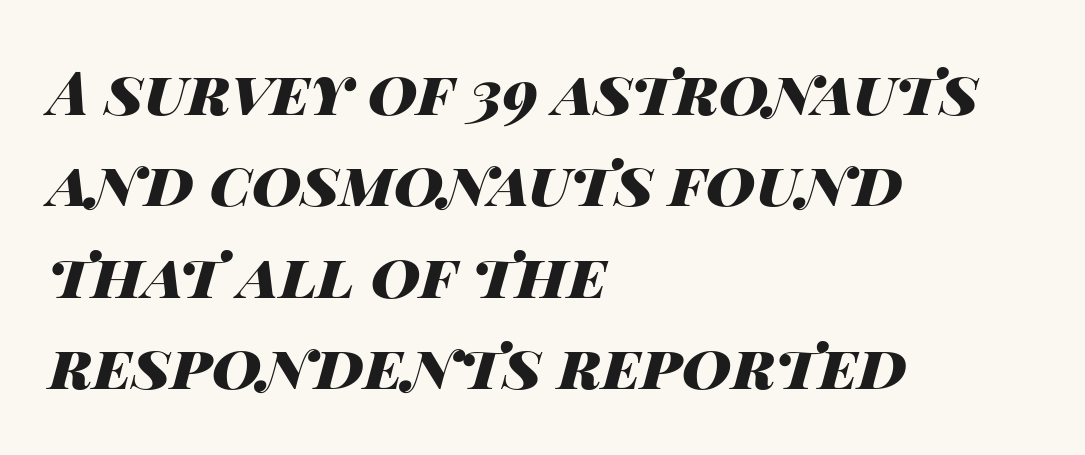
A typesetter would call this leading conventional body-copy spacing. How are the letters spaced? Ordinarily, with no added tracking. A bare baseline throughout the passage. An italicized treatment has been applied to the whole sample. Think of a printed novel: that variable character pitch is what you see here.
